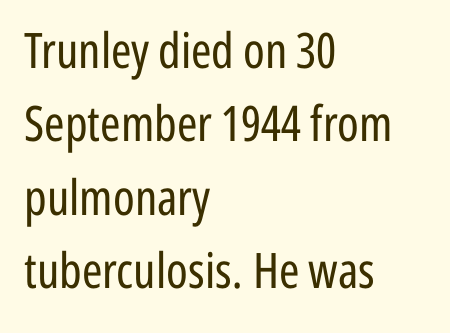
{"serif": "no", "italic": "no", "bold": "no", "weight": "regular", "width": "condensed", "stroke_contrast": "low", "x_height": "medium", "monospaced": "no", "underline": "no", "align": "left", "line_spacing": "normal", "line_spacing_ratio": 1.5, "letter_spacing": "normal", "letter_spacing_em": 0.0, "glyph_px": 49}
